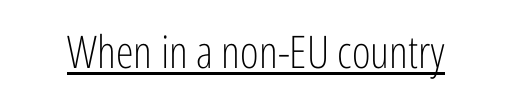
The image shows 45 px light, condensed sans-serif type, upright; set normal letter spacing, underlined; low stroke contrast and a medium x-height.
